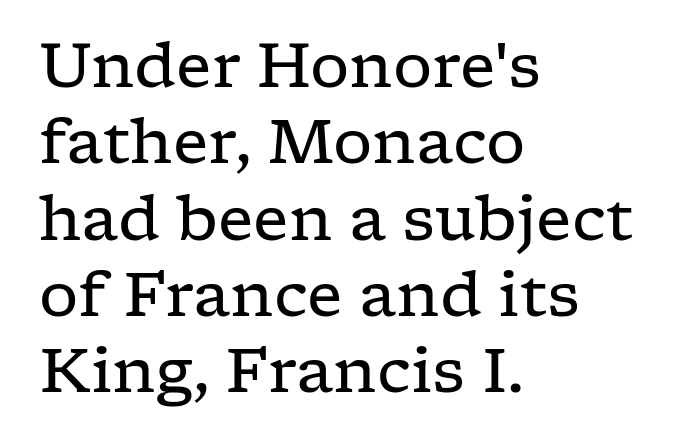
Q: Is the text bold? A: No.
Q: Is the text italic (slanted)? A: No, it is upright.
Q: Is the typeface a serif or a sans-serif typeface? A: Serif.
Q: Is the text underlined? A: No.
Q: How is the paragraph aligned? A: Left-aligned.
Q: Is the spacing between letters normal or unusually wide? A: Normal.
Q: Width (condensed, normal, or wide)? A: Wide.
Q: Stroke contrast? A: Low.
Q: x-height? A: Medium.
Q: Monospaced? A: No.
